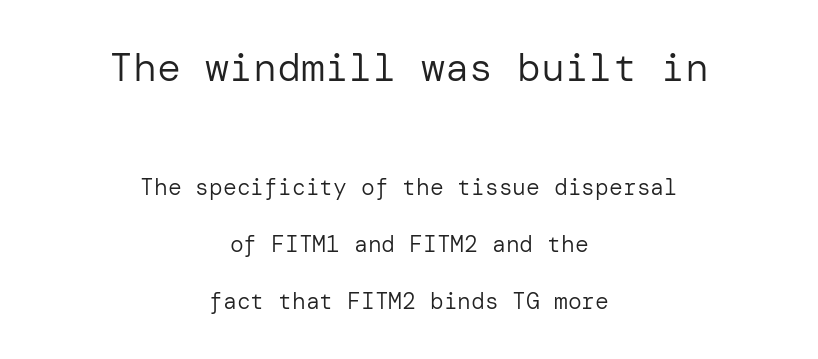
{"serif": "no", "italic": "no", "bold": "no", "weight": "regular", "width": "normal", "stroke_contrast": "low", "x_height": "medium", "underline": "no", "align": "center", "line_spacing": "loose", "line_spacing_ratio": 2.48, "letter_spacing": "normal", "letter_spacing_em": 0.0, "larger_block": "first", "size_ratio": 1.74, "glyph_px": 40}
